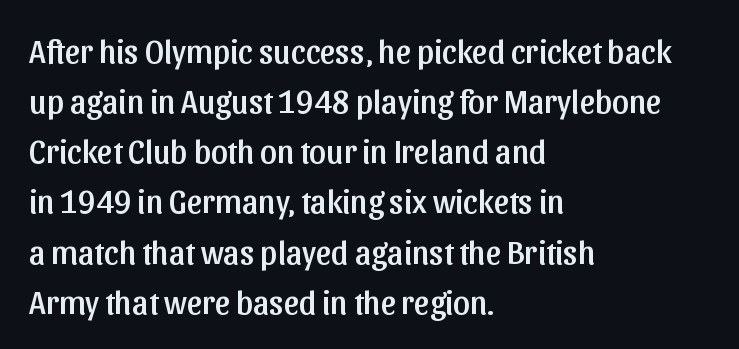
No word sits above an underline. Tall strokes in this sample are plumb rather than angled. Do the characters align in a grid? No, the font is proportional. Serifs: no, the terminals of the letterforms are clean.
